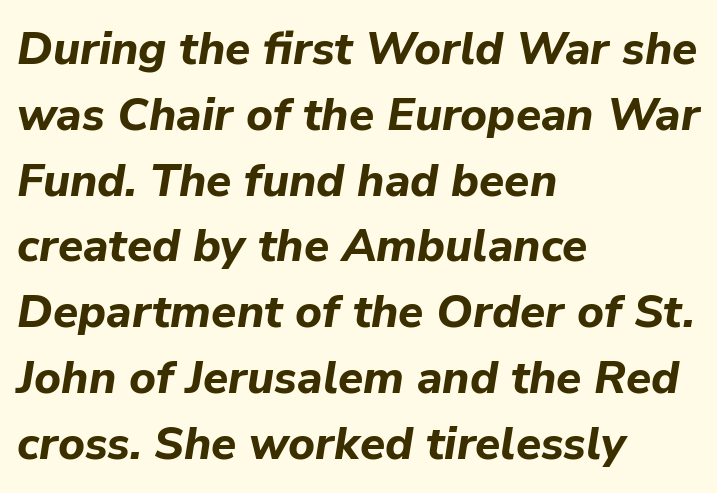
Lines of text with bare space underneath. The characters look thick and weighty, a clear bold. Spacing verdict: proportional, widths tailored to each character. Notice how descenders clear the ascenders below comfortably — that's standard leading.
